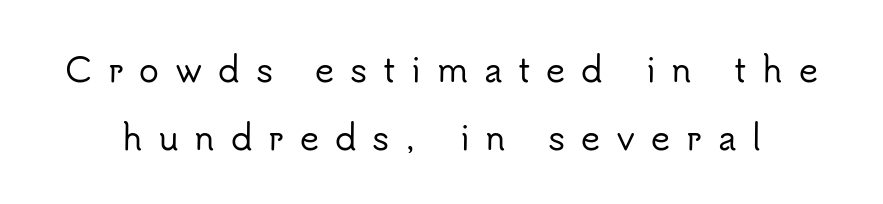
Q: Is the text italic (slanted)? A: No, it is upright.
Q: Is the typeface a serif or a sans-serif typeface? A: Sans-serif.
Q: Is the text underlined? A: No.
Q: Is the spacing between letters normal or unusually wide? A: Unusually wide.
Q: Is the spacing between lines tight, normal or loose? A: Loose.
Q: Width (condensed, normal, or wide)? A: Normal.
Q: Stroke contrast? A: Low.
Q: x-height? A: Small.
Q: Monospaced? A: No.
